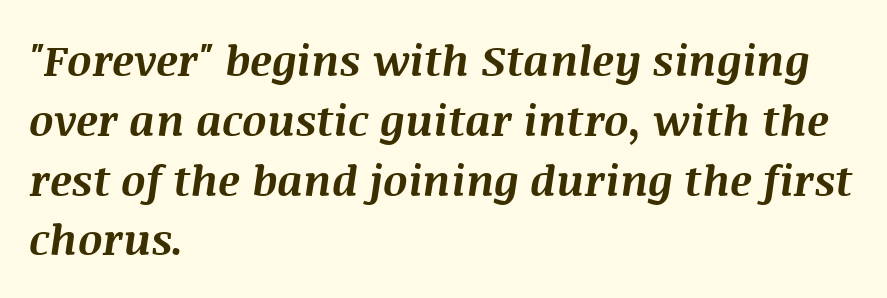
Q: Is the text bold? A: Yes.
Q: Is the text italic (slanted)? A: Yes, it leans right by about 8 degrees.
Q: Is the text underlined? A: No.
Q: How is the paragraph aligned? A: Left-aligned.
Q: Is the spacing between letters normal or unusually wide? A: Normal.
Q: Is the spacing between lines tight, normal or loose? A: Normal.
Q: Width (condensed, normal, or wide)? A: Normal.
Q: Stroke contrast? A: Medium.
Q: x-height? A: Large.
Q: Monospaced? A: No.
